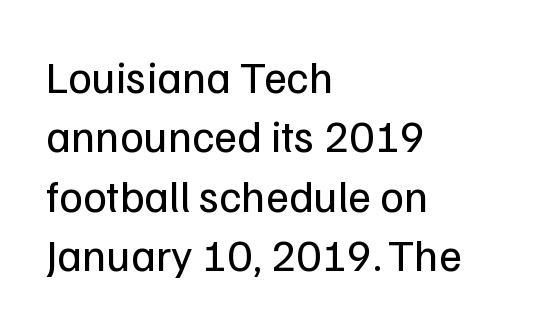
Q: Is the text bold? A: No.
Q: Is the text italic (slanted)? A: No, it is upright.
Q: Is the typeface a serif or a sans-serif typeface? A: Sans-serif.
Q: Is the text underlined? A: No.
Q: How is the paragraph aligned? A: Left-aligned.
Q: Is the spacing between letters normal or unusually wide? A: Normal.
Q: Is the spacing between lines tight, normal or loose? A: Normal.
Q: Width (condensed, normal, or wide)? A: Normal.
Q: Stroke contrast? A: Low.
Q: x-height? A: Medium.
Q: Monospaced? A: No.
